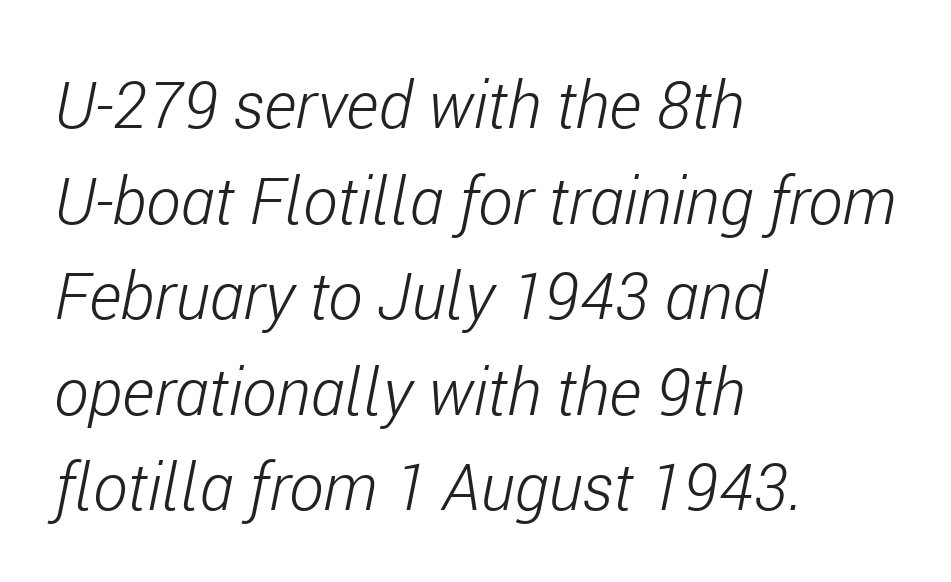
{"italic": "yes", "lean": "right", "slant_degrees": 11, "bold": "no", "weight": "light", "width": "condensed", "stroke_contrast": "low", "x_height": "medium", "monospaced": "no", "underline": "no", "align": "left", "line_spacing": "normal", "line_spacing_ratio": 1.47, "letter_spacing": "normal", "letter_spacing_em": 0.0, "glyph_px": 65}
